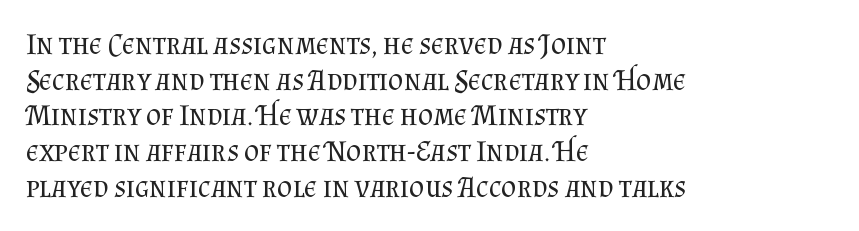
Q: Is the text bold? A: No.
Q: Is the text italic (slanted)? A: No, it is upright.
Q: Is the typeface a serif or a sans-serif typeface? A: Serif.
Q: Is the text underlined? A: No.
Q: How is the paragraph aligned? A: Left-aligned.
Q: Is the spacing between letters normal or unusually wide? A: Normal.
Q: Width (condensed, normal, or wide)? A: Normal.
Q: Stroke contrast? A: Medium.
Q: x-height? A: Small.
Q: Monospaced? A: No.
